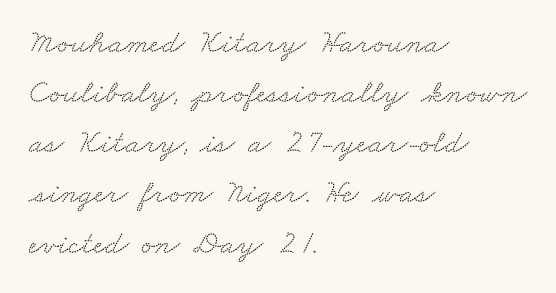
Q: Is the typeface a serif or a sans-serif typeface? A: Serif.
Q: Is the text underlined? A: No.
Q: How is the paragraph aligned? A: Left-aligned.
Q: Is the spacing between letters normal or unusually wide? A: Normal.
Q: Is the spacing between lines tight, normal or loose? A: Normal.
Q: Width (condensed, normal, or wide)? A: Wide.
Q: Stroke contrast? A: Low.
Q: x-height? A: Small.
Q: Monospaced? A: No.
